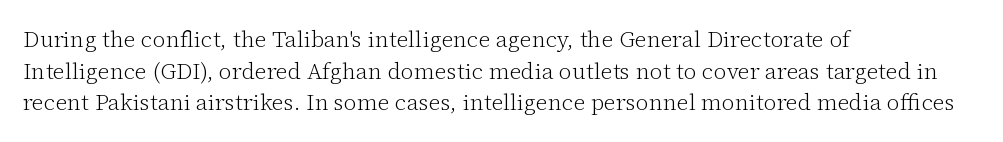
The strokes are not fattened; the text isn't bold. Beneath every word, the page is bare. Every row of glyphs begins at an identical x-position on the left. In terms of posture, this sample is upright.
